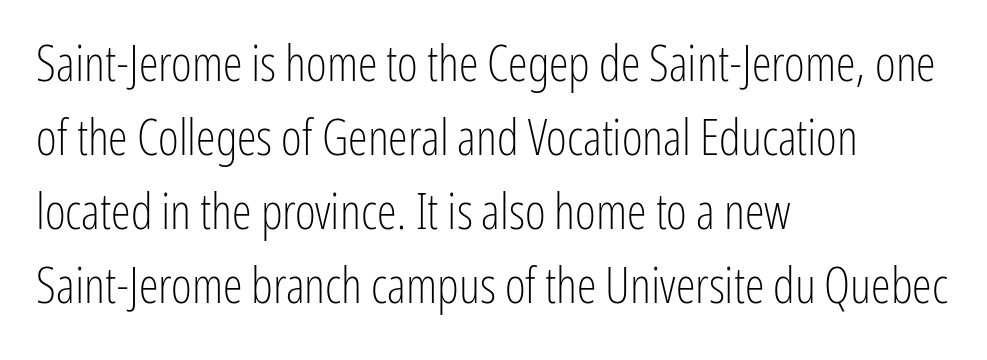
Quick note: underline off. Upright lettering throughout. The rendering anchors every line to the left-hand side. Between one letter and the next there's only the usual sliver of space. Nothing heavy about these letters — not bold at all. What kind of face is this? One without serifs — a sans.
